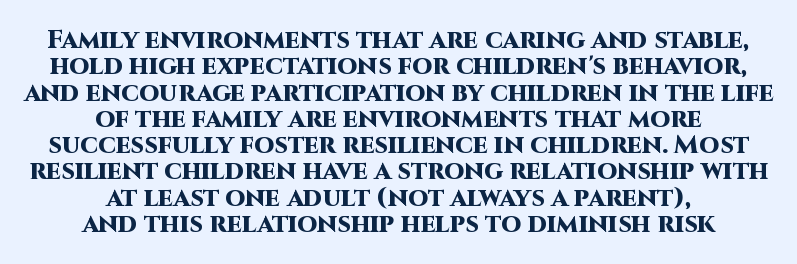
The image shows 26 px bold type, upright; set centered, tight line spacing (1.01x), normal letter spacing, not underlined.
